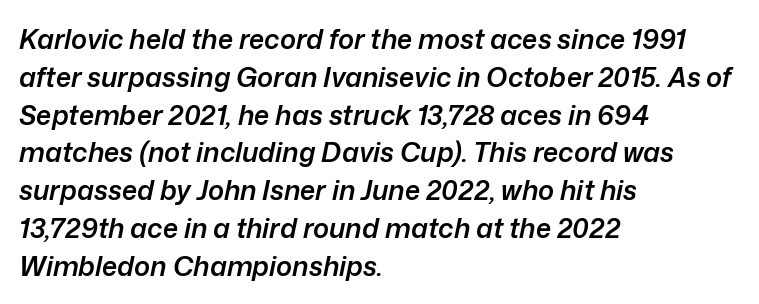
Q: Is the text bold? A: Semi-bold.
Q: Is the text italic (slanted)? A: Yes, it leans right by about 12 degrees.
Q: Is the text underlined? A: No.
Q: How is the paragraph aligned? A: Left-aligned.
Q: Is the spacing between letters normal or unusually wide? A: Normal.
Q: Is the spacing between lines tight, normal or loose? A: Normal.
